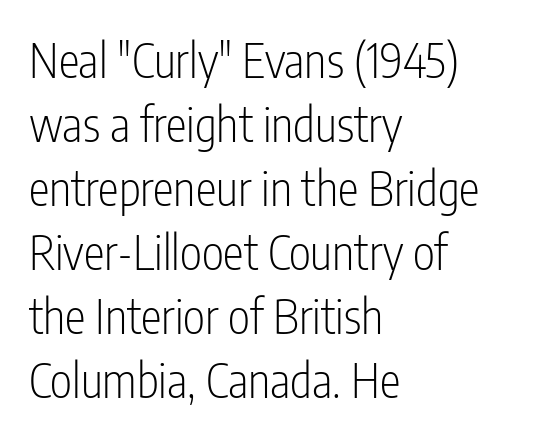
The image shows 47 px light, condensed sans-serif type, upright; set left-aligned, normal line spacing (1.36x), normal letter spacing, not underlined; low stroke contrast and a medium x-height.
